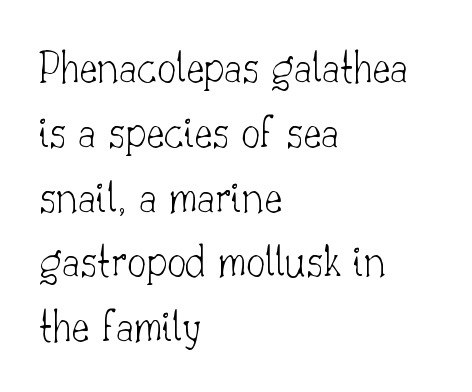
The image shows 48 px thin serif type, upright; set left-aligned, normal line spacing (1.35x), normal letter spacing, not underlined; low stroke contrast and a small x-height.
